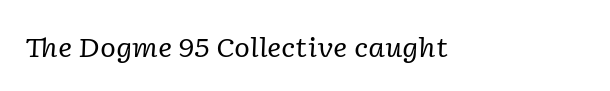
Caption: standard tracking, unaltered. You can tell it's italic because the verticals aren't actually vertical. Stems here are at most as thick as an everyday book face. Unmarked baselines from the first word to the last.
